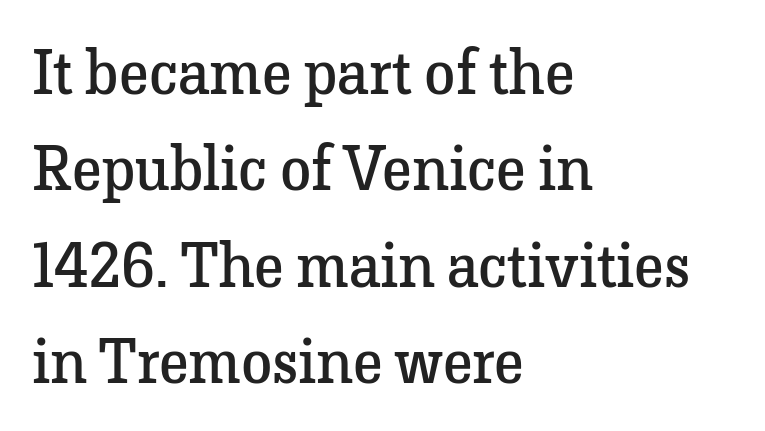
{"serif": "yes", "italic": "no", "bold": "no", "weight": "regular", "width": "normal", "stroke_contrast": "low", "x_height": "medium", "monospaced": "no", "underline": "no", "align": "left", "line_spacing": "normal", "line_spacing_ratio": 1.53, "letter_spacing": "normal", "letter_spacing_em": 0.0, "glyph_px": 63}
